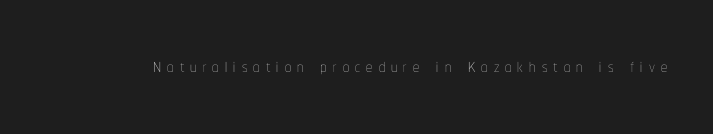
The characters are drawn with everyday or finer stroke widths. No word sits above an underline. Is there any slant? The stems are plumb. The type is letterspaced generously, with wide tracking.
